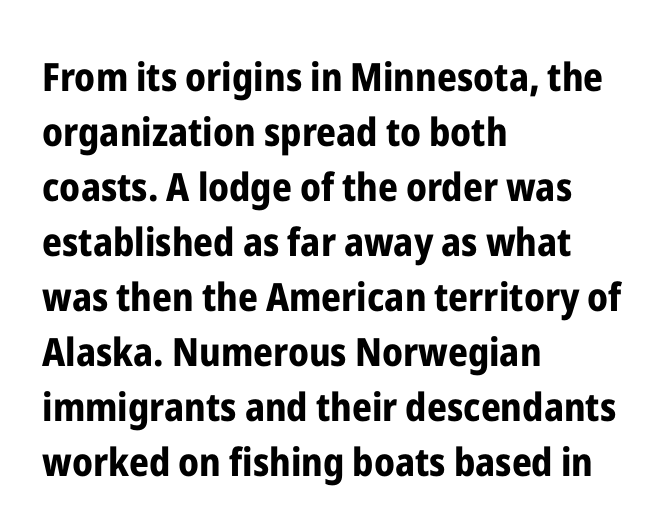
Q: Is the text bold? A: Yes.
Q: Is the text italic (slanted)? A: No, it is upright.
Q: Is the typeface a serif or a sans-serif typeface? A: Sans-serif.
Q: Is the text underlined? A: No.
Q: How is the paragraph aligned? A: Left-aligned.
Q: Is the spacing between letters normal or unusually wide? A: Normal.
Q: Is the spacing between lines tight, normal or loose? A: Normal.
Q: Width (condensed, normal, or wide)? A: Condensed.
Q: Stroke contrast? A: Low.
Q: x-height? A: Medium.
Q: Monospaced? A: No.
